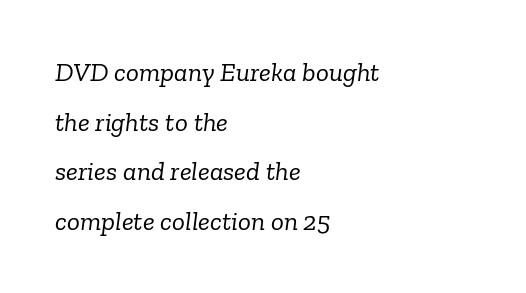
Q: Is the text bold? A: No.
Q: Is the text italic (slanted)? A: Yes, it leans right by about 6 degrees.
Q: Is the text underlined? A: No.
Q: How is the paragraph aligned? A: Left-aligned.
Q: Is the spacing between letters normal or unusually wide? A: Normal.
